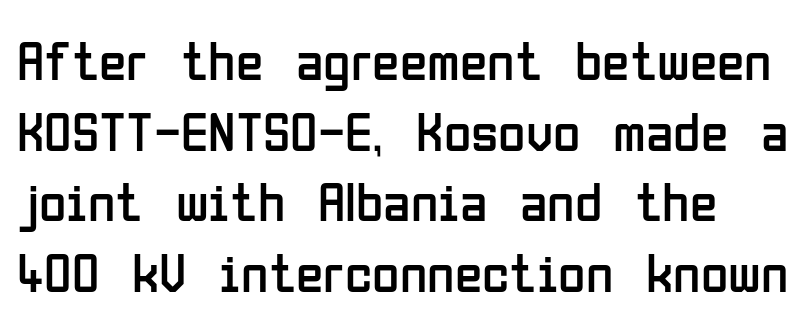
Q: Is the text bold? A: No.
Q: Is the text italic (slanted)? A: No, it is upright.
Q: Is the typeface a serif or a sans-serif typeface? A: Sans-serif.
Q: Is the text underlined? A: No.
Q: Is the spacing between letters normal or unusually wide? A: Normal.
Q: Is the spacing between lines tight, normal or loose? A: Normal.
Q: Width (condensed, normal, or wide)? A: Condensed.
Q: Stroke contrast? A: Low.
Q: x-height? A: Medium.
Q: Monospaced? A: No.
